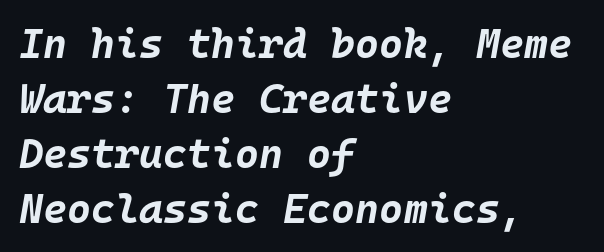
{"italic": "yes", "lean": "right", "slant_degrees": 10, "bold": "yes", "weight": "bold", "width": "normal", "stroke_contrast": "low", "x_height": "large", "monospaced": "yes", "underline": "no", "align": "left", "line_spacing": "normal", "line_spacing_ratio": 1.34, "letter_spacing": "normal", "letter_spacing_em": 0.0, "glyph_px": 41}
